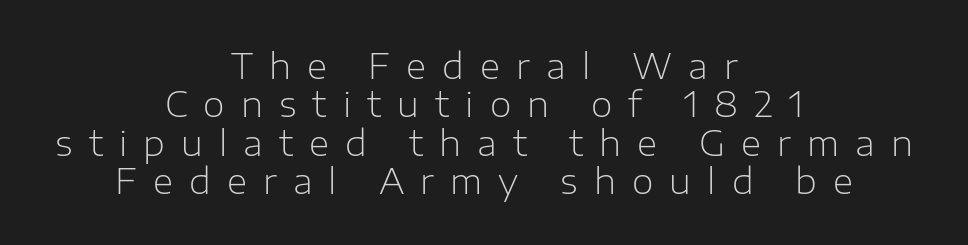
Q: Is the text bold? A: No.
Q: Is the text italic (slanted)? A: No, it is upright.
Q: Is the typeface a serif or a sans-serif typeface? A: Sans-serif.
Q: Is the text underlined? A: No.
Q: How is the paragraph aligned? A: Centered.
Q: Is the spacing between letters normal or unusually wide? A: Unusually wide.
Q: Is the spacing between lines tight, normal or loose? A: Tight.
Q: Width (condensed, normal, or wide)? A: Normal.
Q: Stroke contrast? A: Low.
Q: x-height? A: Medium.
Q: Monospaced? A: No.
